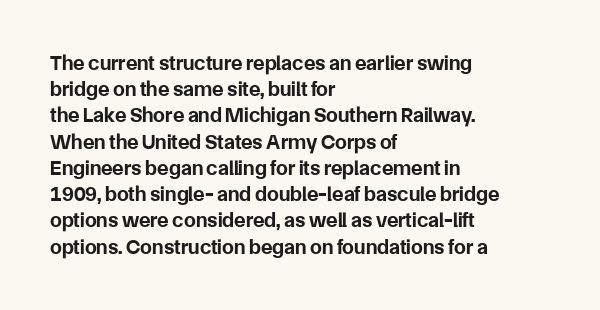
The image shows 21 px bold type, upright; set left-aligned, normal line spacing (1.25x), normal letter spacing, not underlined.
